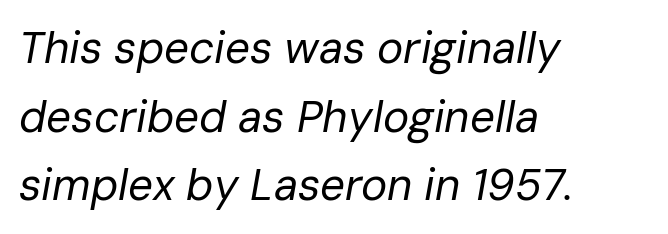
The image shows 44 px regular-weight type, italic (leaning right); set left-aligned, normal line spacing (1.56x), normal letter spacing, not underlined; low stroke contrast and a medium x-height.
